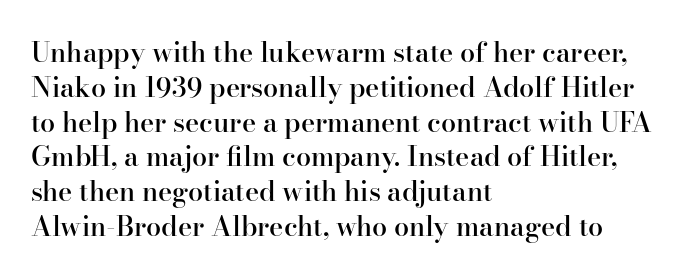
The image shows 27 px text type, upright; set left-aligned, normal line spacing (1.29x), normal letter spacing, not underlined.
